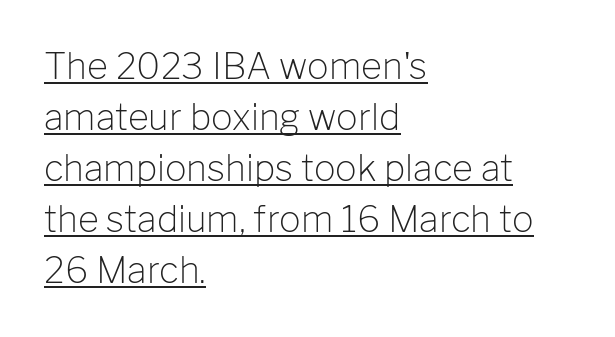
You could call the tracking neutral — neither tight nor loose. The type family on display is of the sans-serif kind. A typesetter would call this proportional, since set widths differ per character. Each line starts at the same left margin while the right side varies.
